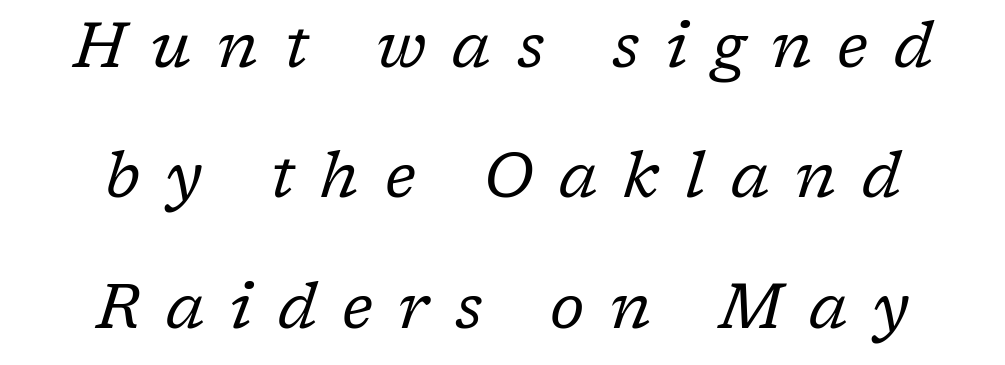
Q: Is the text bold? A: No.
Q: Is the text italic (slanted)? A: Yes, it leans right by about 17 degrees.
Q: Is the typeface a serif or a sans-serif typeface? A: Serif.
Q: Is the text underlined? A: No.
Q: How is the paragraph aligned? A: Centered.
Q: Is the spacing between letters normal or unusually wide? A: Unusually wide.
Q: Is the spacing between lines tight, normal or loose? A: Loose.
Q: Width (condensed, normal, or wide)? A: Normal.
Q: Stroke contrast? A: Low.
Q: x-height? A: Medium.
Q: Monospaced? A: No.
